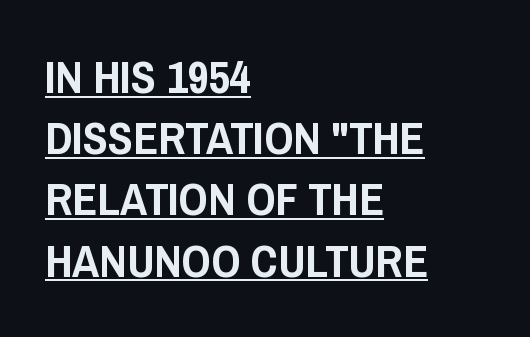
{"serif": "no", "italic": "no", "width": "condensed", "stroke_contrast": "low", "x_height": "large", "monospaced": "no", "underline": "yes", "align": "left", "line_spacing": "normal", "line_spacing_ratio": 1.33, "letter_spacing": "normal", "letter_spacing_em": 0.0, "glyph_px": 46}
